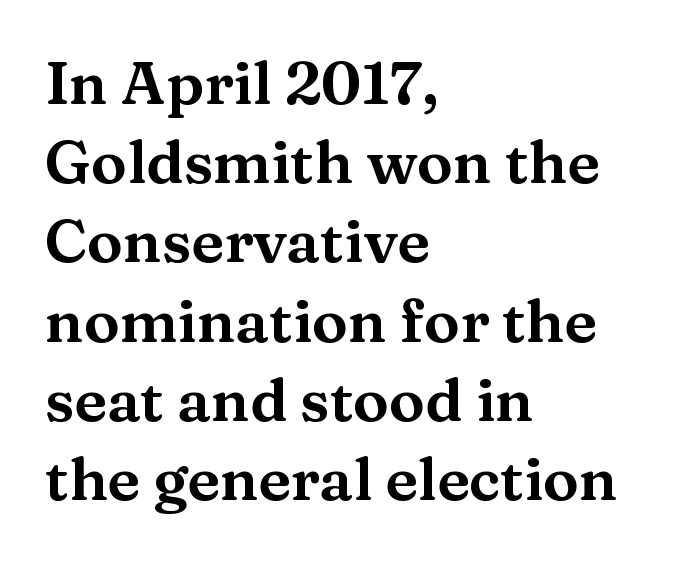
Q: Is the text italic (slanted)? A: No, it is upright.
Q: Is the typeface a serif or a sans-serif typeface? A: Serif.
Q: Is the text underlined? A: No.
Q: How is the paragraph aligned? A: Left-aligned.
Q: Is the spacing between letters normal or unusually wide? A: Normal.
Q: Is the spacing between lines tight, normal or loose? A: Normal.
Q: Width (condensed, normal, or wide)? A: Wide.
Q: Stroke contrast? A: Medium.
Q: x-height? A: Medium.
Q: Monospaced? A: No.
